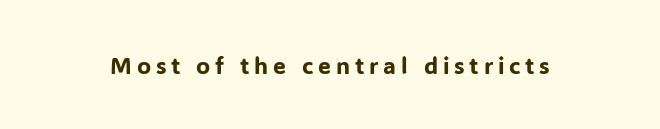
{"italic": "no", "underline": "no", "letter_spacing": "wide", "letter_spacing_em": 0.21, "glyph_px": 23}
